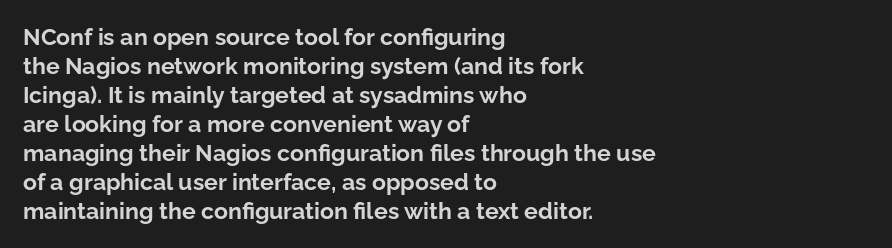
Q: Is the text bold? A: Yes.
Q: Is the text italic (slanted)? A: No, it is upright.
Q: Is the text underlined? A: No.
Q: How is the paragraph aligned? A: Left-aligned.
Q: Is the spacing between letters normal or unusually wide? A: Normal.
Q: Is the spacing between lines tight, normal or loose? A: Normal.
